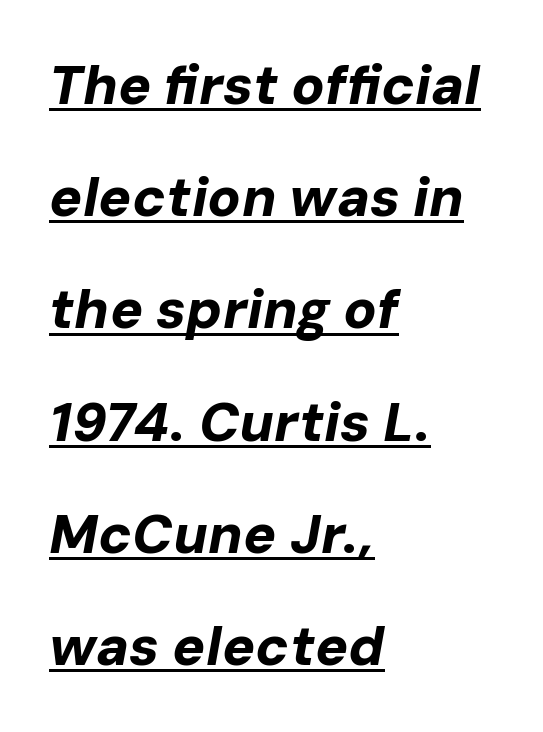
{"italic": "yes", "lean": "right", "slant_degrees": 10, "bold": "yes", "weight": "bold", "width": "normal", "stroke_contrast": "low", "x_height": "medium", "monospaced": "no", "underline": "yes", "align": "left", "line_spacing": "loose", "line_spacing_ratio": 2.04, "letter_spacing": "normal", "letter_spacing_em": 0.0, "glyph_px": 55}
